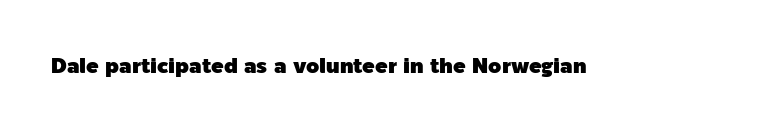
Every character sits straight up, as roman type does. The string is rendered with underlining switched off. Students, note that the glyphs here touch the page at normal intervals.
